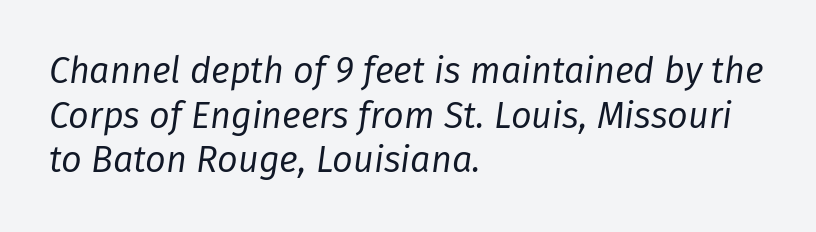
Note the varied advance widths — an 'i' is clearly narrower than an 'm'. Caption: standard tracking, unaltered. Is the type slanted? Yes — the strokes lean at a clear angle. The weight would be labelled regular, book, light, or lighter still.
